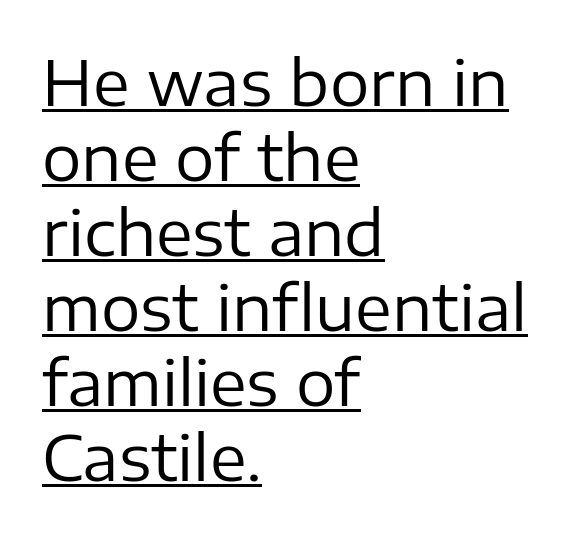
Q: Is the text bold? A: No.
Q: Is the text italic (slanted)? A: No, it is upright.
Q: Is the typeface a serif or a sans-serif typeface? A: Sans-serif.
Q: Is the text underlined? A: Yes.
Q: How is the paragraph aligned? A: Left-aligned.
Q: Is the spacing between letters normal or unusually wide? A: Normal.
Q: Width (condensed, normal, or wide)? A: Normal.
Q: Stroke contrast? A: Low.
Q: x-height? A: Medium.
Q: Monospaced? A: No.
